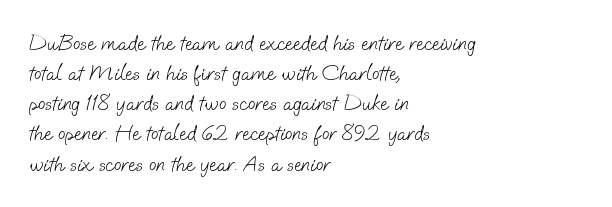
Q: Is the text bold? A: No.
Q: Is the text underlined? A: No.
Q: How is the paragraph aligned? A: Left-aligned.
Q: Is the spacing between letters normal or unusually wide? A: Normal.
Q: Is the spacing between lines tight, normal or loose? A: Normal.
